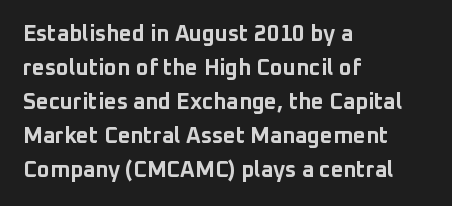
The image shows 22 px bold type, upright; set left-aligned, normal line spacing (1.55x), normal letter spacing, not underlined.
